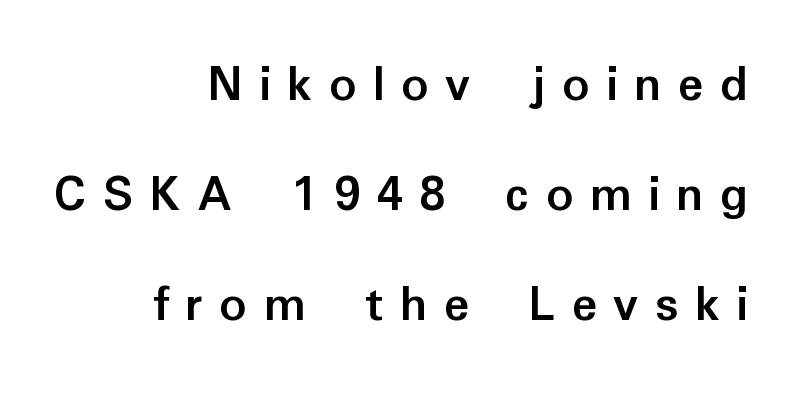
A full-strength bold gives these letters their thick strokes. Tracking here is generous; glyphs stand well apart from one another. The font's upright variant was chosen for this text. Are there feet on the stems? There aren't — it's a sans.
